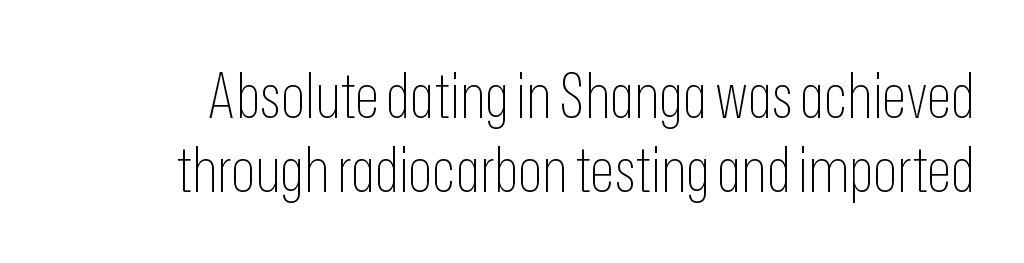
These lines are rendered in a variable-pitch font. Words appear dense and cohesive because spacing is normal. The specimen omits any rule beneath the text block's lines. Weight: regular or lighter.
